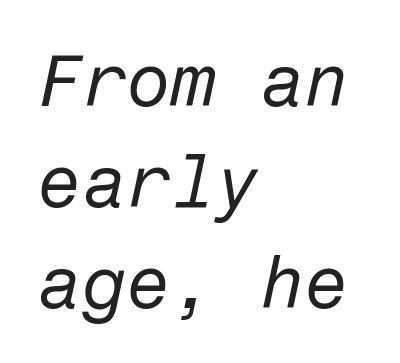
Q: Is the text bold? A: No.
Q: Is the text italic (slanted)? A: Yes, it leans right by about 12 degrees.
Q: Is the text underlined? A: No.
Q: How is the paragraph aligned? A: Left-aligned.
Q: Is the spacing between letters normal or unusually wide? A: Normal.
Q: Is the spacing between lines tight, normal or loose? A: Normal.
Q: Width (condensed, normal, or wide)? A: Normal.
Q: Stroke contrast? A: Low.
Q: x-height? A: Medium.
